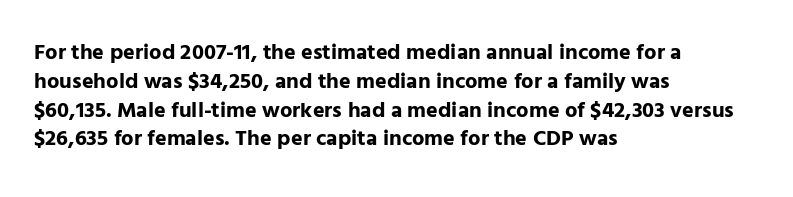
Q: Is the text bold? A: Yes.
Q: Is the text italic (slanted)? A: No, it is upright.
Q: Is the text underlined? A: No.
Q: How is the paragraph aligned? A: Left-aligned.
Q: Is the spacing between letters normal or unusually wide? A: Normal.
Q: Is the spacing between lines tight, normal or loose? A: Normal.
